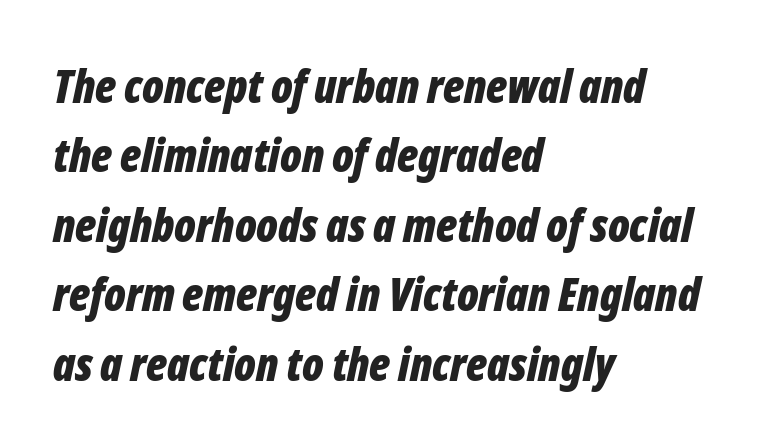
{"italic": "yes", "lean": "right", "slant_degrees": 12, "bold": "yes", "weight": "bold", "width": "condensed", "stroke_contrast": "low", "x_height": "medium", "monospaced": "no", "underline": "no", "align": "left", "line_spacing": "normal", "line_spacing_ratio": 1.51, "letter_spacing": "normal", "letter_spacing_em": 0.0, "glyph_px": 46}
